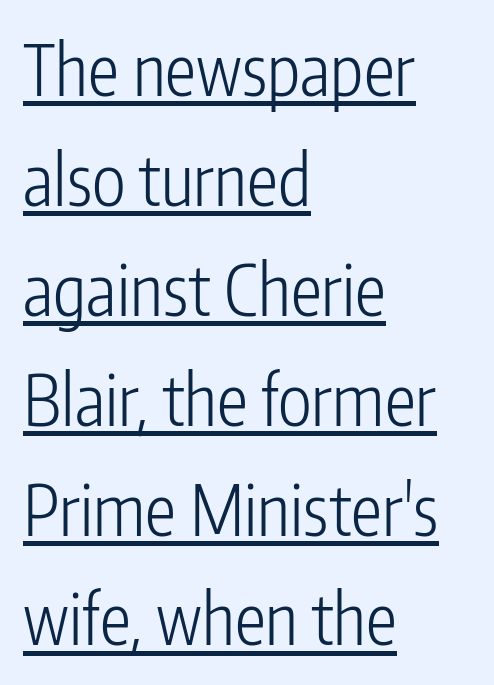
What stands out about the letter spacing? Nothing — it is the standard amount. The passage shown is typed in a proportional face where columns would drift. This rendering features underlined lettering. Horizontal bands of white between lines are of average thickness. Counters stay open thanks to moderate or lighter strokes. A classic flush-left, rag-right setting is used for this passage.
